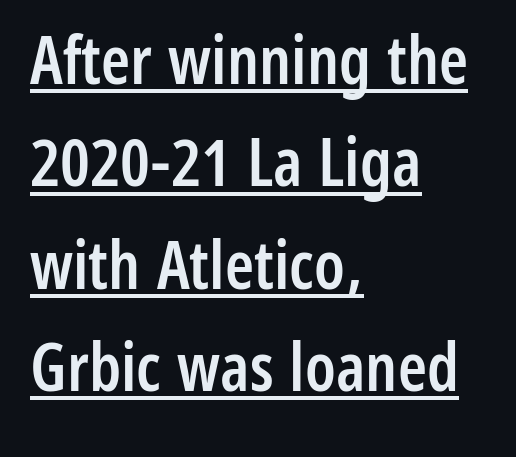
The line-height multiplier appears to be the usual default. The typesetter chose a ragged-right arrangement here. A sans-serif font was chosen for this passage. The line texture is even and compact thanks to regular tracking.
